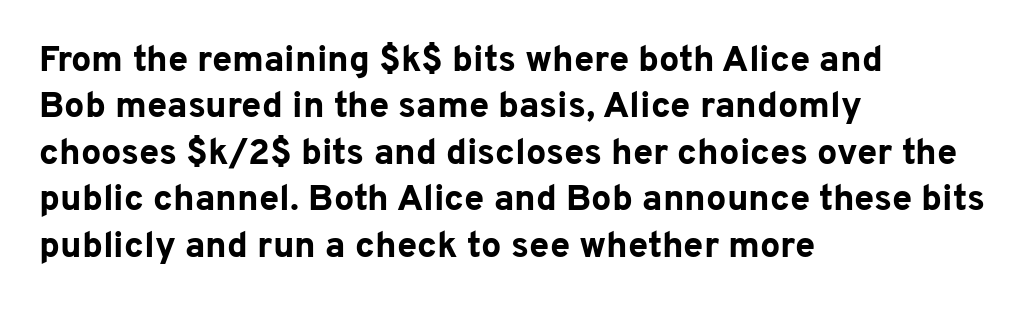
{"serif": "no", "italic": "no", "bold": "yes", "weight": "bold", "width": "normal", "stroke_contrast": "low", "x_height": "medium", "monospaced": "no", "underline": "no", "align": "left", "line_spacing": "normal", "line_spacing_ratio": 1.29, "letter_spacing": "normal", "letter_spacing_em": 0.0, "glyph_px": 36}
